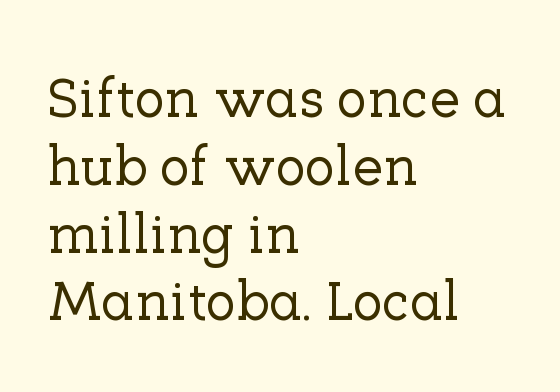
Proportional: the letters do not fall into vertical columns. Type style note: has serifs. This sample is left-justified, so line endings fall wherever the words run out. Letters rest on an invisible, unmarked baseline. Words appear dense and cohesive because spacing is normal.
